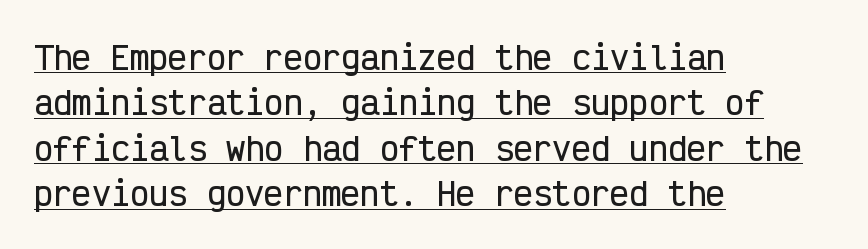
A typesetter would call this monospace, since all characters share one set width. Caption: standard tracking, unaltered. Quick note: interline space is typical. Underlining? Definitely there. Line starts are locked; line ends wander.
